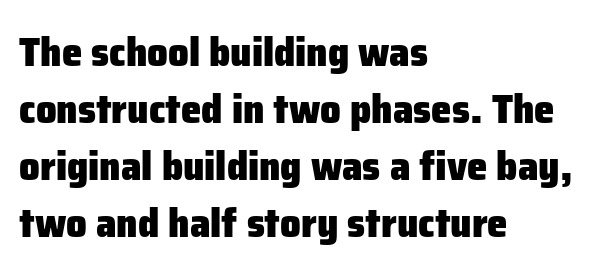
Every row of glyphs begins at an identical x-position on the left. Is there any slant? The stems are plumb. In terms of leading, this rendering sits right in the middle. The space beneath each line is pristine and unruled. Serif or sans? Sans — the stroke terminals are bare. Typesetter's note: full bold, strokes at maximum text heaviness.
